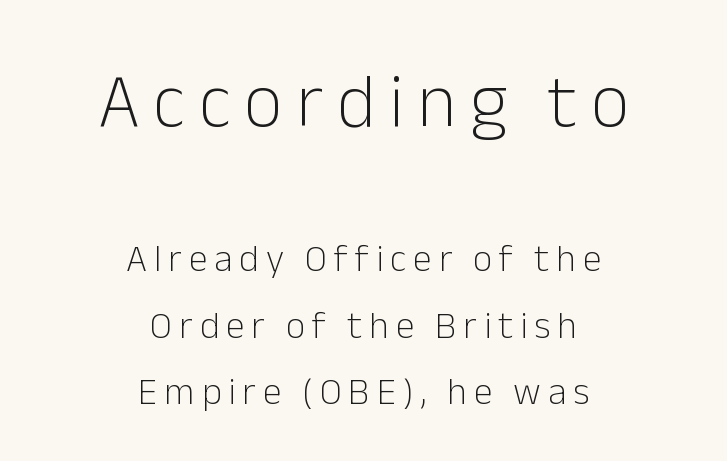
The image shows 75 px light sans-serif type, upright; set centered, line spacing 1.75x, not underlined; the first (top) block is 1.97x larger; low stroke contrast and a medium x-height.
